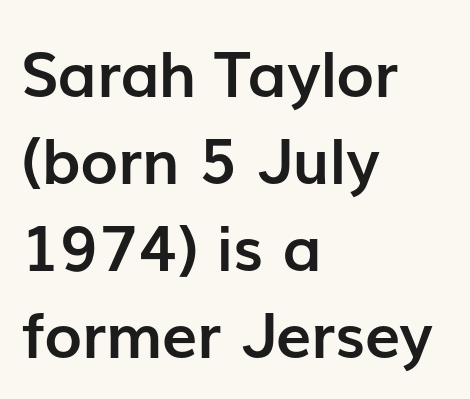
Q: Is the text bold? A: Yes.
Q: Is the text italic (slanted)? A: No, it is upright.
Q: Is the typeface a serif or a sans-serif typeface? A: Sans-serif.
Q: Is the text underlined? A: No.
Q: How is the paragraph aligned? A: Left-aligned.
Q: Is the spacing between letters normal or unusually wide? A: Normal.
Q: Is the spacing between lines tight, normal or loose? A: Normal.
Q: Width (condensed, normal, or wide)? A: Normal.
Q: Stroke contrast? A: Low.
Q: x-height? A: Medium.
Q: Monospaced? A: No.
